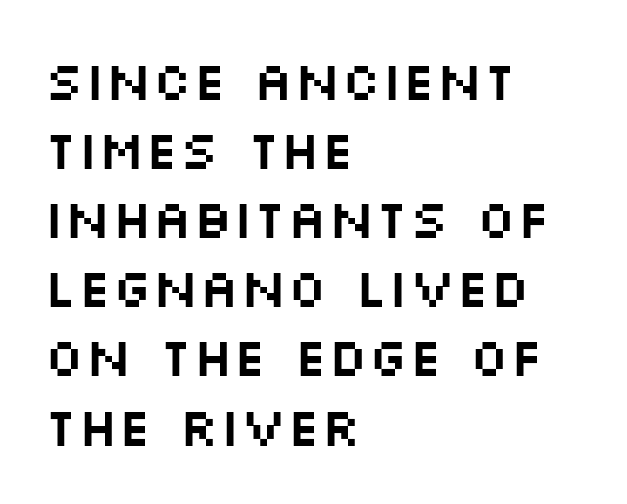
Line beginnings align vertically; line endings do not. This rendering employs a face without finishing strokes, i.e., a sans-serif. Each letter keeps its own natural width here, so spacing adapts to shape. Letters rest on an invisible, unmarked baseline. Italic: no, the glyphs are upright roman. The type is set solid horizontally, with unmodified tracking.
